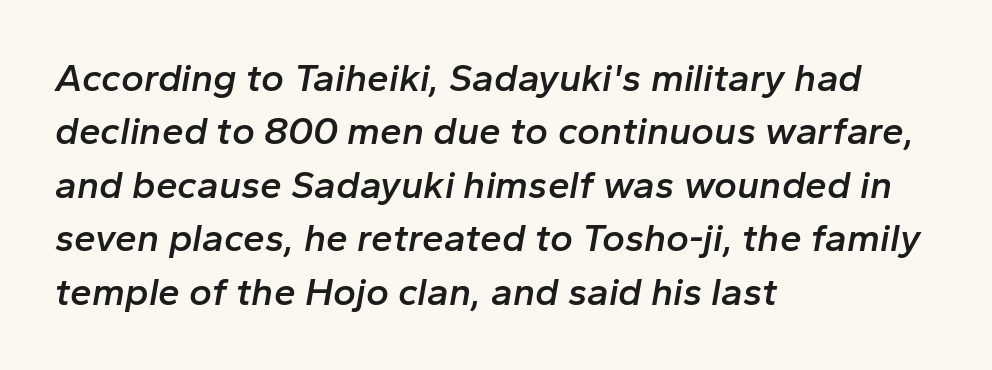
The words here are not underlined. These lines are set flush left with a ragged right edge. The letters are slanted; this is an italic face. The letters advance in unequal steps, a hallmark of proportional type. I'd describe the lettering as semibold — firm but not a full bold.
